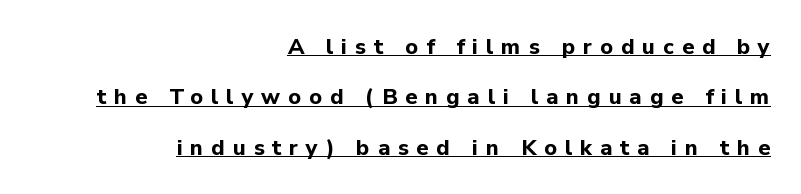
Alignment: flush right. The rendering uses the underline text-decoration. The characters look thick and weighty, a clear bold. Posture: upright roman.
